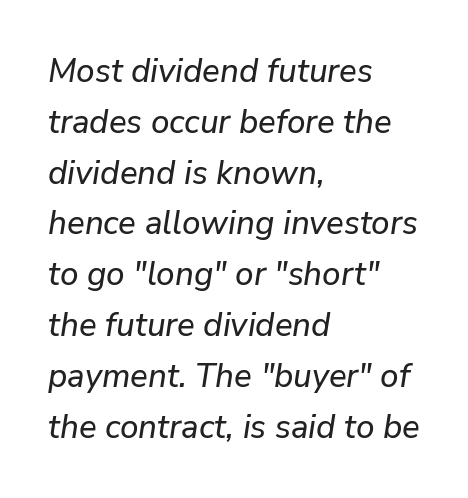
Q: Is the text italic (slanted)? A: Yes, it leans right by about 9 degrees.
Q: Is the text underlined? A: No.
Q: How is the paragraph aligned? A: Left-aligned.
Q: Is the spacing between letters normal or unusually wide? A: Normal.
Q: Is the spacing between lines tight, normal or loose? A: Normal.
Q: Width (condensed, normal, or wide)? A: Normal.
Q: Stroke contrast? A: Low.
Q: x-height? A: Medium.
Q: Monospaced? A: No.
